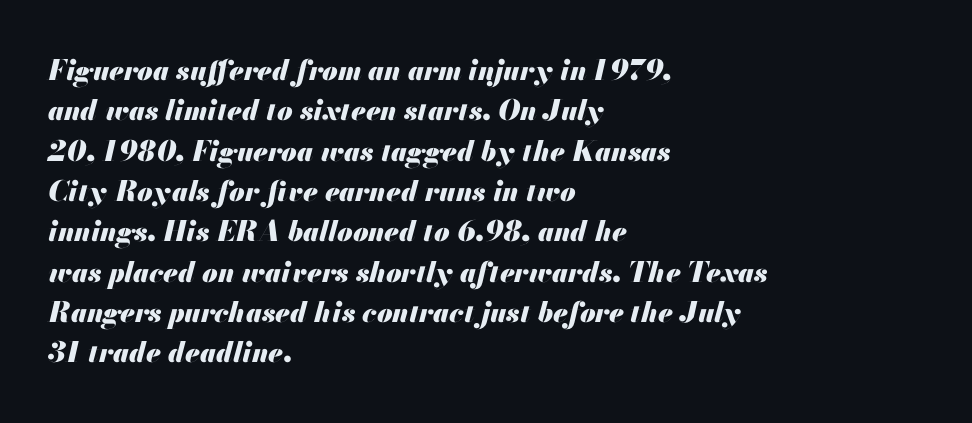
The image shows 28 px heavy type, italic (leaning right); set left-aligned, normal line spacing (1.44x), normal letter spacing, not underlined; medium stroke contrast and a small x-height.
